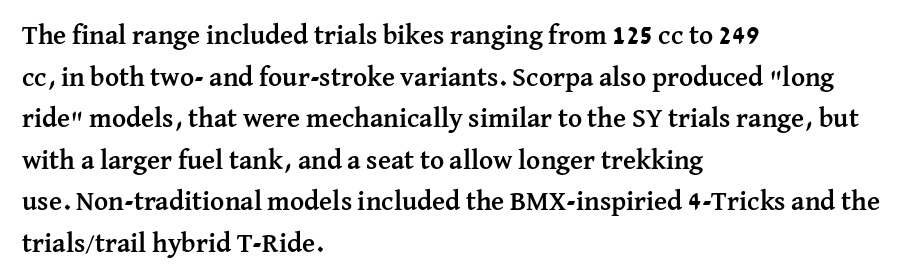
Q: Is the text bold? A: Yes.
Q: Is the text italic (slanted)? A: No, it is upright.
Q: Is the text underlined? A: No.
Q: How is the paragraph aligned? A: Left-aligned.
Q: Is the spacing between letters normal or unusually wide? A: Normal.
Q: Is the spacing between lines tight, normal or loose? A: Normal.
